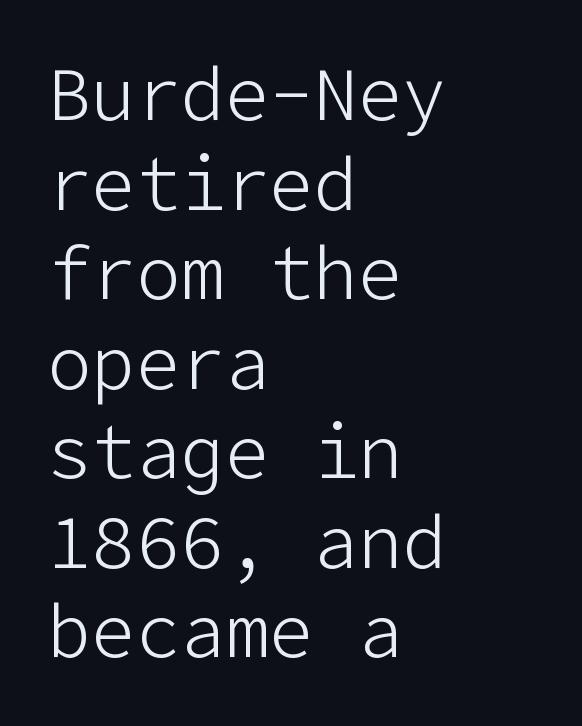
Q: Is the text bold? A: No.
Q: Is the text italic (slanted)? A: No, it is upright.
Q: Is the typeface a serif or a sans-serif typeface? A: Sans-serif.
Q: Is the text underlined? A: No.
Q: How is the paragraph aligned? A: Left-aligned.
Q: Is the spacing between letters normal or unusually wide? A: Normal.
Q: Width (condensed, normal, or wide)? A: Normal.
Q: Stroke contrast? A: Low.
Q: x-height? A: Medium.
